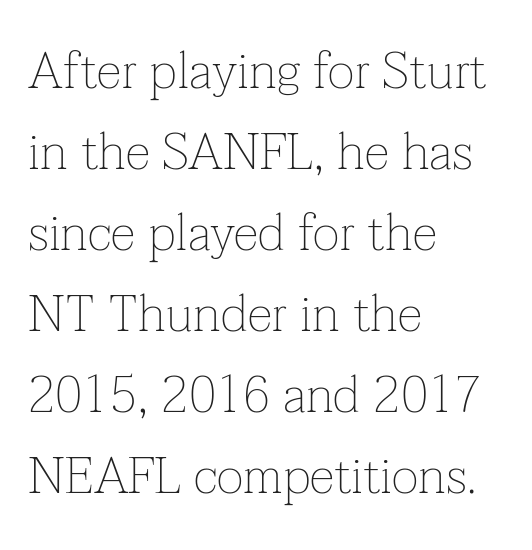
{"serif": "yes", "italic": "no", "bold": "no", "weight": "thin", "width": "normal", "stroke_contrast": "low", "x_height": "medium", "monospaced": "no", "underline": "no", "align": "left", "line_spacing": "normal", "line_spacing_ratio": 1.59, "letter_spacing": "normal", "letter_spacing_em": 0.0, "glyph_px": 51}
